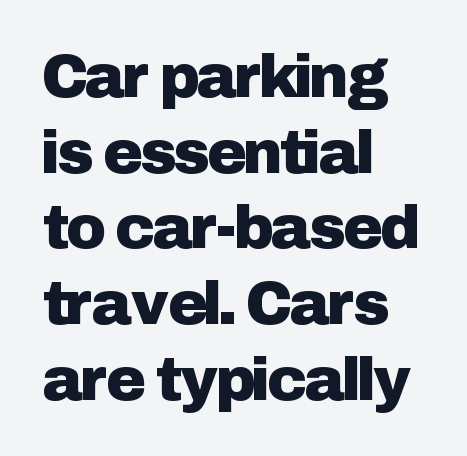
{"serif": "no", "italic": "no", "width": "normal", "stroke_contrast": "low", "x_height": "medium", "monospaced": "no", "underline": "no", "align": "left", "line_spacing_ratio": 1.24, "letter_spacing": "normal", "letter_spacing_em": 0.0, "glyph_px": 61}
